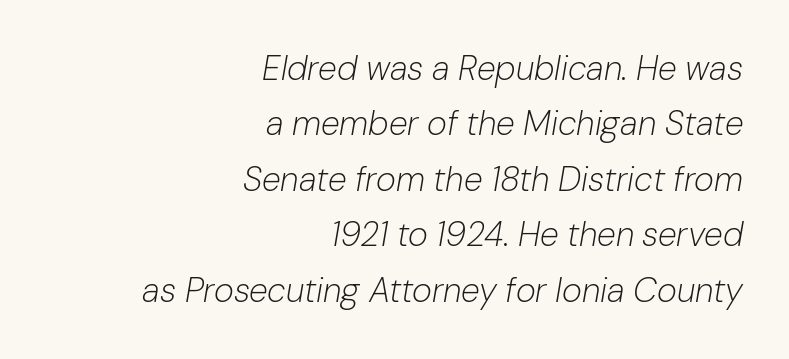
Only glyphs here, with clear space below each row. You can tell it's italic because the verticals aren't actually vertical. Think of a printed novel: that variable character pitch is what you see here. Rows of type keep a routine distance in the vertical direction. Students, note that the glyphs here touch the page at normal intervals. This rendering uses right alignment, leaving the left contour irregular.
